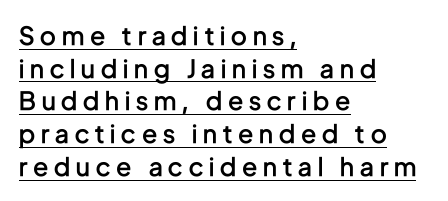
The image shows 25 px text type, upright; set left-aligned, normal line spacing (1.31x), unusually wide letter spacing (+0.24 em), underlined.
